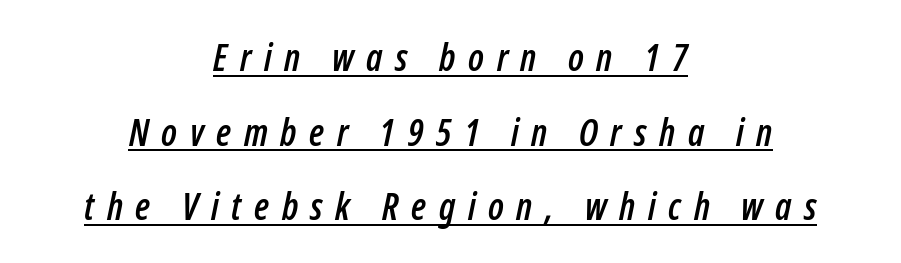
The image shows 37 px condensed type, italic (leaning right); set centered, loose line spacing (2.02x), unusually wide letter spacing (+0.34 em), underlined; low stroke contrast and a medium x-height.
